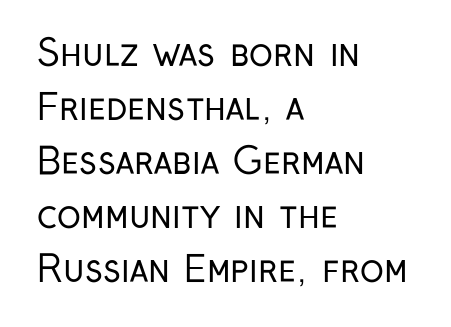
The image shows 36 px regular-weight, condensed sans-serif type, upright; set left-aligned, normal line spacing (1.5x), normal letter spacing, not underlined; low stroke contrast and a medium x-height.
